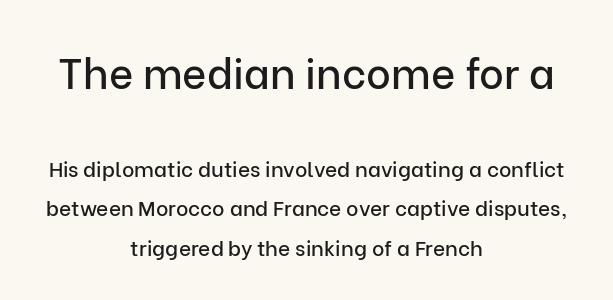
The image shows 42 px sans-serif type, upright; set centered, line spacing 1.88x, normal letter spacing, not underlined; the first (top) block is 2.0x larger; low stroke contrast and a medium x-height.
